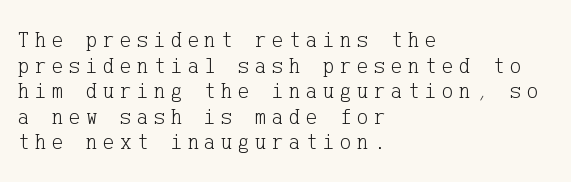
Q: Is the text bold? A: No.
Q: Is the text italic (slanted)? A: No, it is upright.
Q: Is the text underlined? A: No.
Q: How is the paragraph aligned? A: Left-aligned.
Q: Is the spacing between letters normal or unusually wide? A: Unusually wide.
